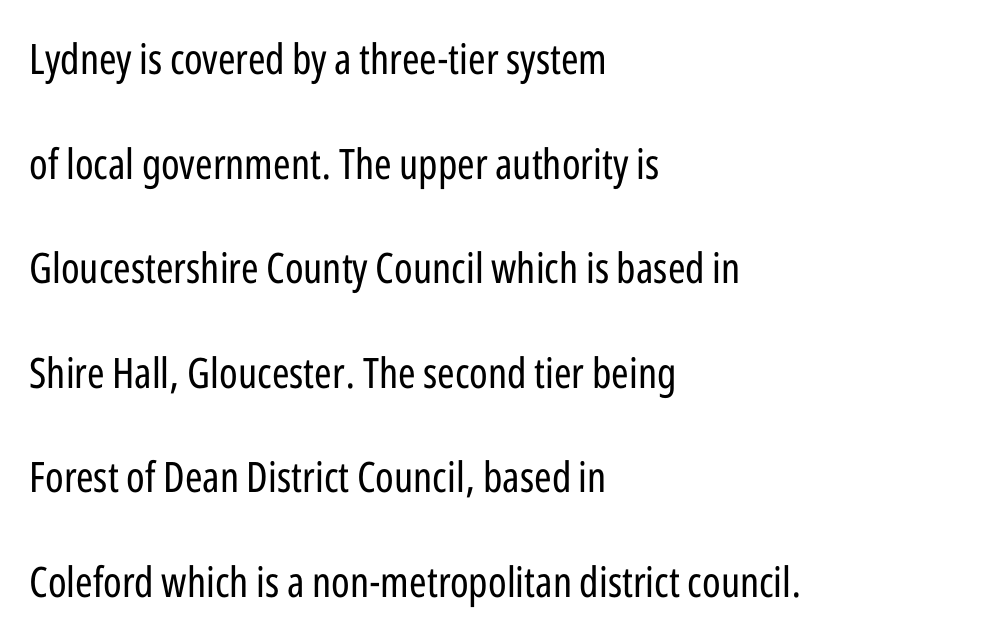
Each new line begins a long way beneath the previous one. This is roman type, the default non-slanted kind. The passage shown is not underscored anywhere. The lines in this sample share a left origin and differ only in where they stop. Caption: standard tracking, unaltered. Stroke mass is kept to a normal reading level or below.
